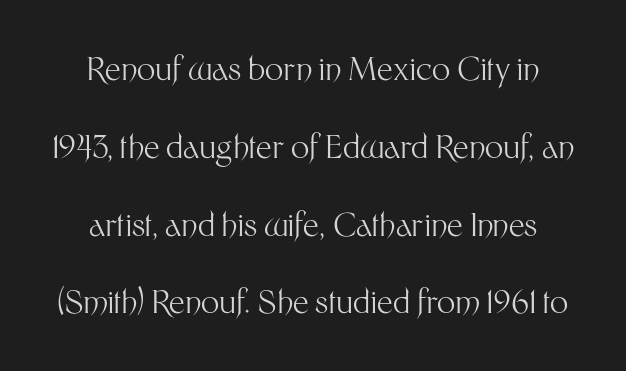
The image shows 32 px light sans-serif type, upright; set centered, loose line spacing (2.43x), normal letter spacing, not underlined; medium stroke contrast and a medium x-height.
